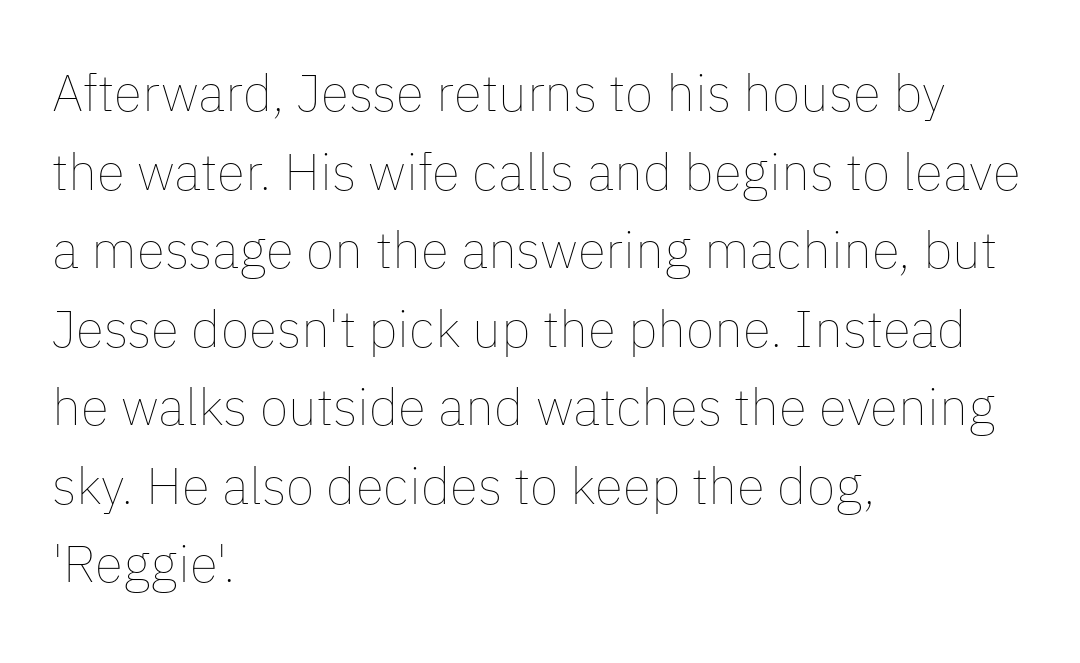
The image shows 52 px thin type, upright; set left-aligned, normal line spacing (1.51x), normal letter spacing, not underlined; low stroke contrast and a medium x-height.
